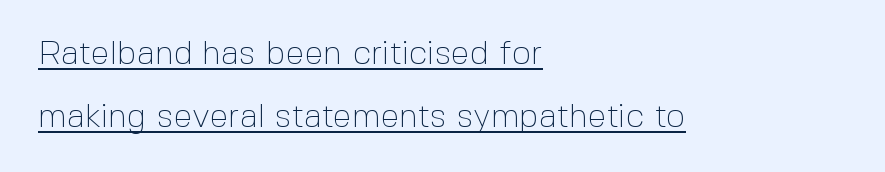
Q: Is the text bold? A: No.
Q: Is the text italic (slanted)? A: No, it is upright.
Q: Is the typeface a serif or a sans-serif typeface? A: Sans-serif.
Q: Is the text underlined? A: Yes.
Q: How is the paragraph aligned? A: Left-aligned.
Q: Is the spacing between letters normal or unusually wide? A: Normal.
Q: Width (condensed, normal, or wide)? A: Normal.
Q: x-height? A: Medium.
Q: Monospaced? A: No.
